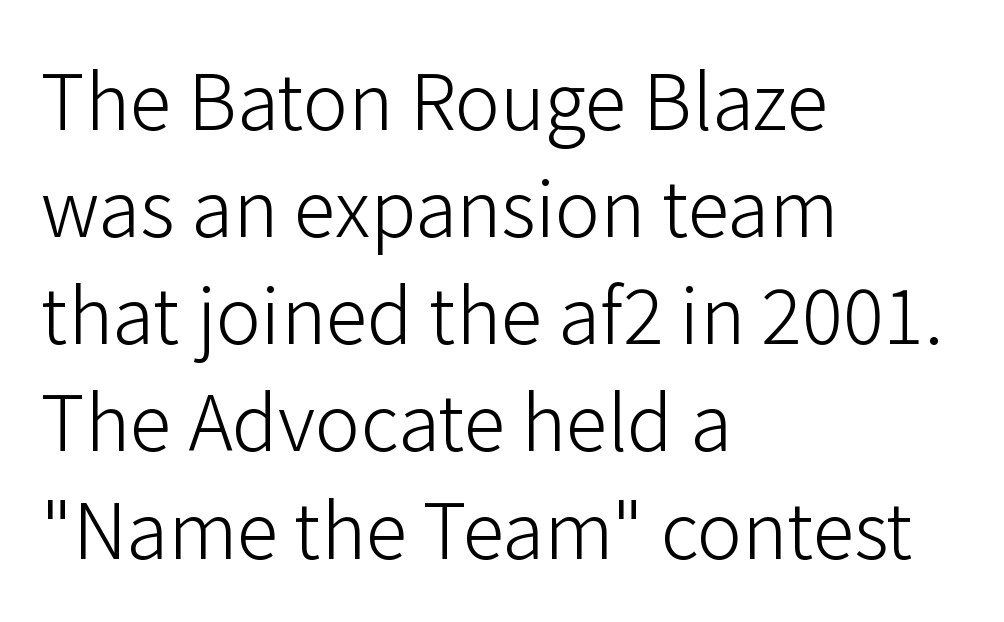
Posture: straight, roman, zero tilt. This is not heavy type; no bold has been used. The font family rendered here belongs to the sans-serif group. What's the leading like? Ordinary, nothing unusual. Nobody touched the tracking dial on this one.
